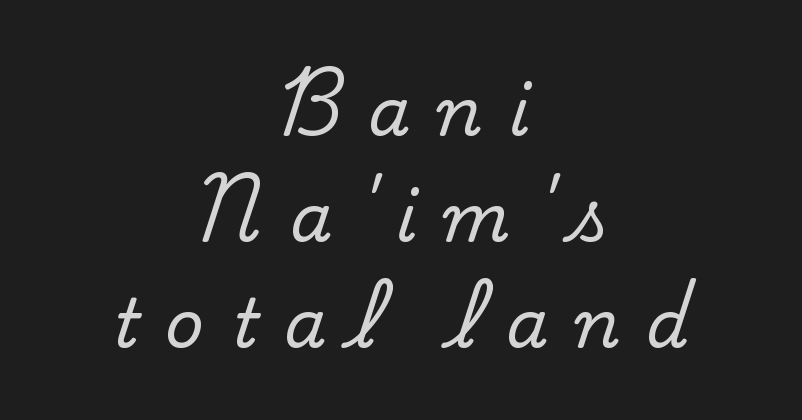
The image shows 67 px serif type; set centered, normal line spacing (1.58x), unusually wide letter spacing (+0.4 em), not underlined; medium stroke contrast and a small x-height.
